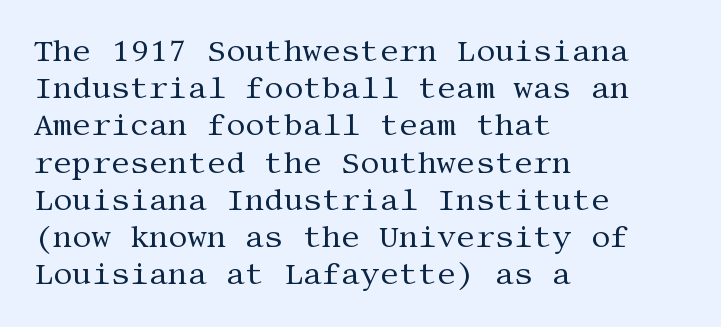
Q: Is the text bold? A: No.
Q: Is the text italic (slanted)? A: No, it is upright.
Q: Is the typeface a serif or a sans-serif typeface? A: Serif.
Q: Is the text underlined? A: No.
Q: How is the paragraph aligned? A: Left-aligned.
Q: Is the spacing between letters normal or unusually wide? A: Normal.
Q: Width (condensed, normal, or wide)? A: Normal.
Q: Stroke contrast? A: Medium.
Q: x-height? A: Large.
